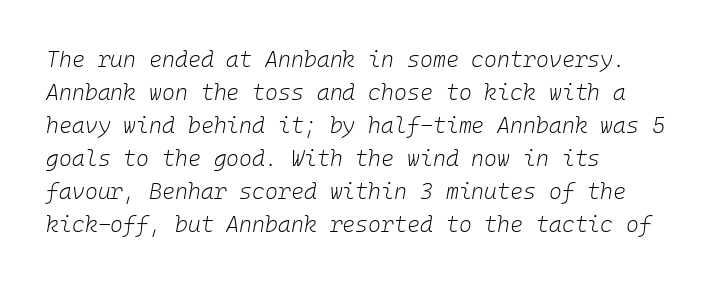
Q: Is the text bold? A: No.
Q: Is the text italic (slanted)? A: Yes, it leans right by about 10 degrees.
Q: Is the text underlined? A: No.
Q: How is the paragraph aligned? A: Left-aligned.
Q: Is the spacing between letters normal or unusually wide? A: Normal.
Q: Is the spacing between lines tight, normal or loose? A: Normal.
